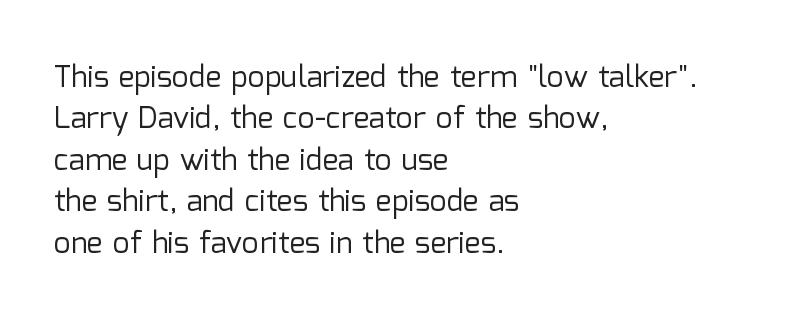
{"serif": "no", "italic": "no", "bold": "no", "weight": "regular", "width": "normal", "stroke_contrast": "low", "x_height": "medium", "monospaced": "no", "underline": "no", "align": "left", "line_spacing": "normal", "line_spacing_ratio": 1.38, "letter_spacing": "normal", "letter_spacing_em": 0.0, "glyph_px": 30}
